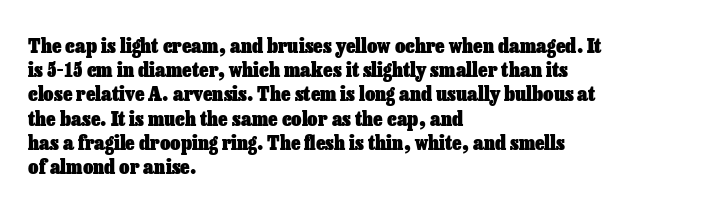
Q: Is the text bold? A: Yes.
Q: Is the text italic (slanted)? A: No, it is upright.
Q: Is the text underlined? A: No.
Q: How is the paragraph aligned? A: Left-aligned.
Q: Is the spacing between letters normal or unusually wide? A: Normal.
